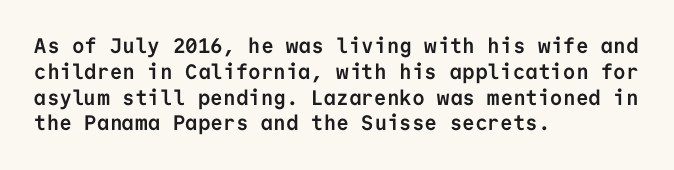
The image shows 21 px bold type, upright; set left-aligned, line spacing 1.23x, normal letter spacing, not underlined.
